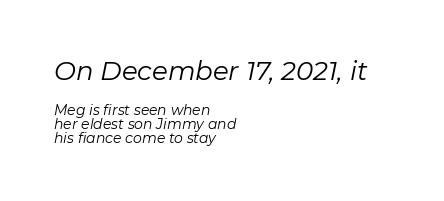
The lines are quadded left. Honestly, the rows look squashed on top of each other. The letters in the upper block stand taller than those in the block below. The strokes are not fattened; the text isn't bold. Each row of text sits above clean, open space. The typography opts for an oblique posture over an upright one.
